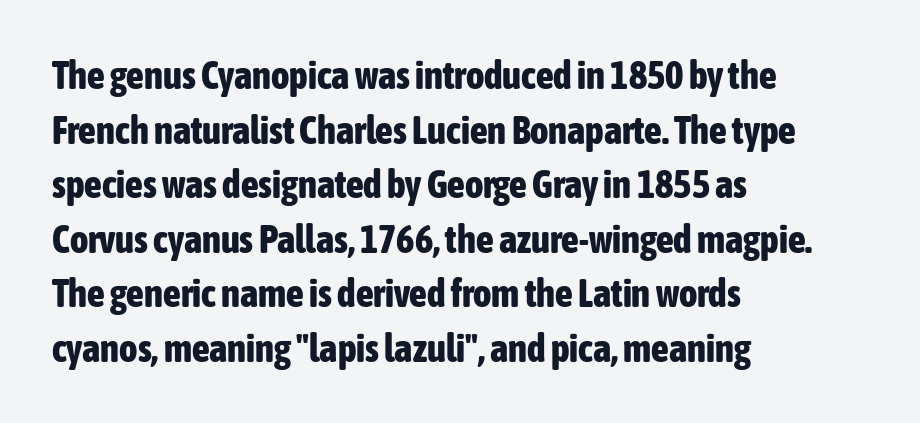
Q: Is the text bold? A: Yes.
Q: Is the text italic (slanted)? A: No, it is upright.
Q: Is the typeface a serif or a sans-serif typeface? A: Sans-serif.
Q: Is the text underlined? A: No.
Q: How is the paragraph aligned? A: Left-aligned.
Q: Is the spacing between letters normal or unusually wide? A: Normal.
Q: Is the spacing between lines tight, normal or loose? A: Normal.
Q: Width (condensed, normal, or wide)? A: Condensed.
Q: Stroke contrast? A: Low.
Q: x-height? A: Medium.
Q: Monospaced? A: No.
